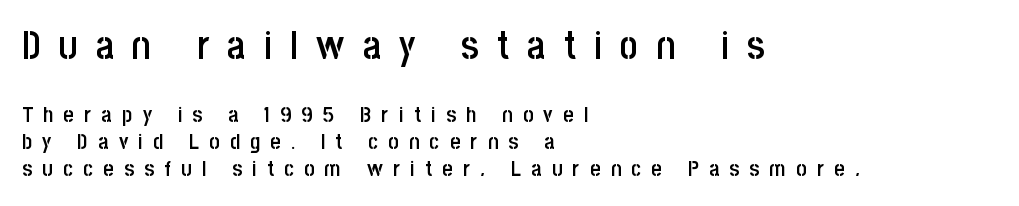
The image shows 39 px semibold, condensed sans-serif type, upright; set left-aligned, line spacing 1.23x, unusually wide letter spacing (+0.47 em), not underlined; the first (top) block is 1.77x larger; low stroke contrast and a large x-height.
